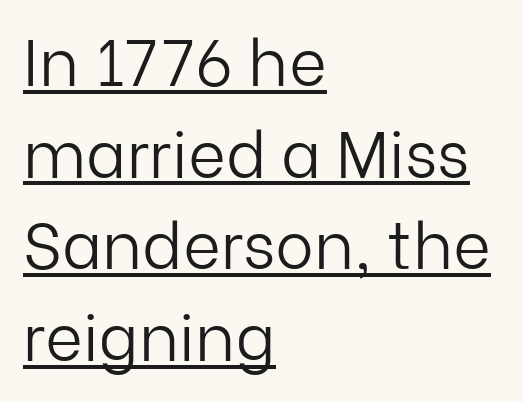
Is there much room between lines? A standard amount, neither cramped nor airy. Varying glyph widths throughout — classic text-font behaviour. Look at the bottom of the vertical strokes: they stop flat, with no serifs. The rendering uses the underline text-decoration. This rendering uses left alignment, leaving the right contour irregular. The letterforms sit shoulder to shoulder at normal distance.
